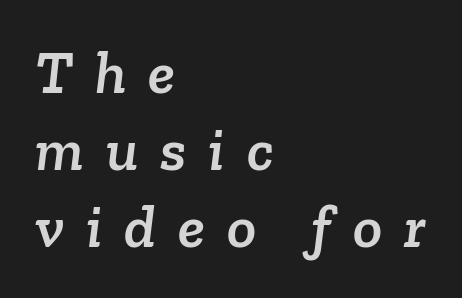
Q: Is the typeface a serif or a sans-serif typeface? A: Serif.
Q: Is the text underlined? A: No.
Q: How is the paragraph aligned? A: Left-aligned.
Q: Is the spacing between letters normal or unusually wide? A: Unusually wide.
Q: Is the spacing between lines tight, normal or loose? A: Normal.
Q: Width (condensed, normal, or wide)? A: Normal.
Q: Stroke contrast? A: Low.
Q: x-height? A: Medium.
Q: Monospaced? A: No.
